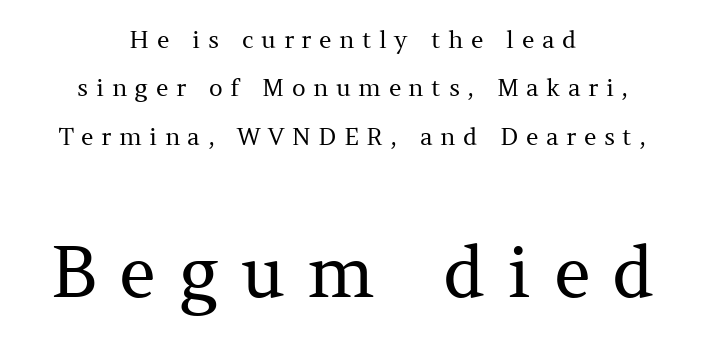
Q: Is the text bold? A: No.
Q: Is the text italic (slanted)? A: No, it is upright.
Q: Is the typeface a serif or a sans-serif typeface? A: Serif.
Q: Is the text underlined? A: No.
Q: How is the paragraph aligned? A: Centered.
Q: Is the spacing between letters normal or unusually wide? A: Unusually wide.
Q: Is the spacing between lines tight, normal or loose? A: Loose.
Q: Which block of text is set in a larger size, the first (top) or the second (bottom)? A: The second (bottom) one.
Q: Width (condensed, normal, or wide)? A: Normal.
Q: Stroke contrast? A: Medium.
Q: x-height? A: Medium.
Q: Monospaced? A: No.
